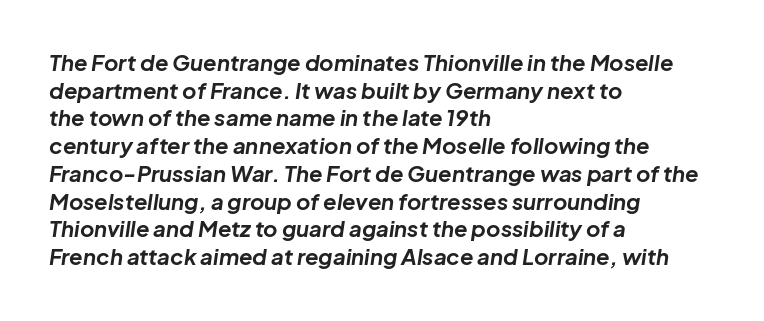
Q: Is the text bold? A: Yes.
Q: Is the text italic (slanted)? A: Yes, it leans right by about 8 degrees.
Q: Is the text underlined? A: No.
Q: How is the paragraph aligned? A: Left-aligned.
Q: Is the spacing between letters normal or unusually wide? A: Normal.
Q: Is the spacing between lines tight, normal or loose? A: Normal.
